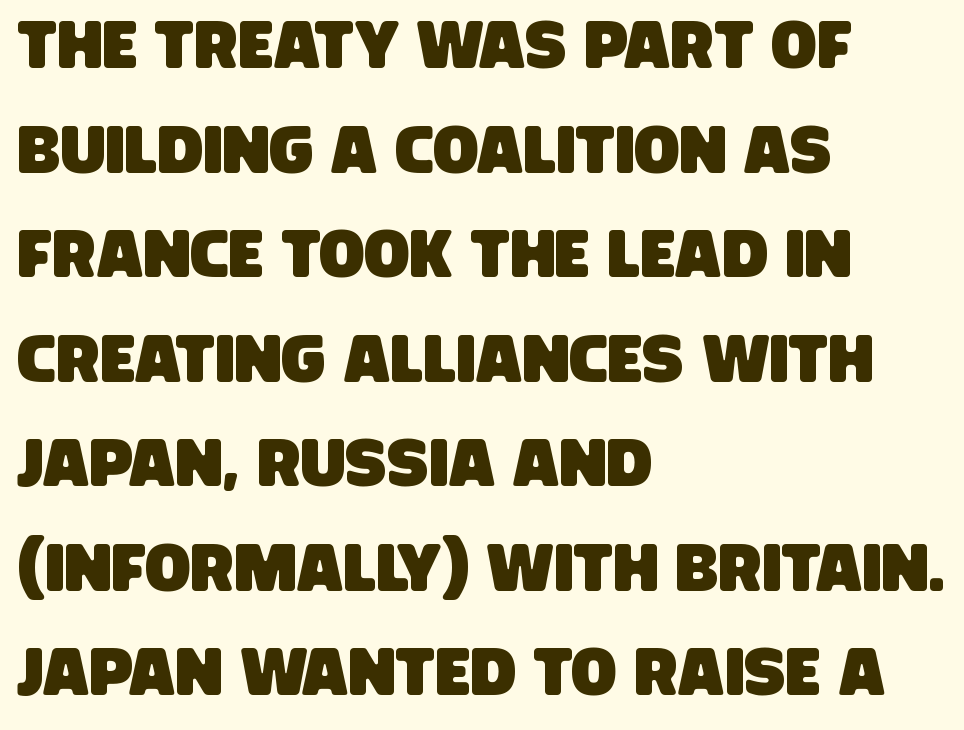
The image shows 67 px condensed sans-serif type; set left-aligned, normal line spacing (1.56x), normal letter spacing, not underlined; low stroke contrast and a large x-height.
